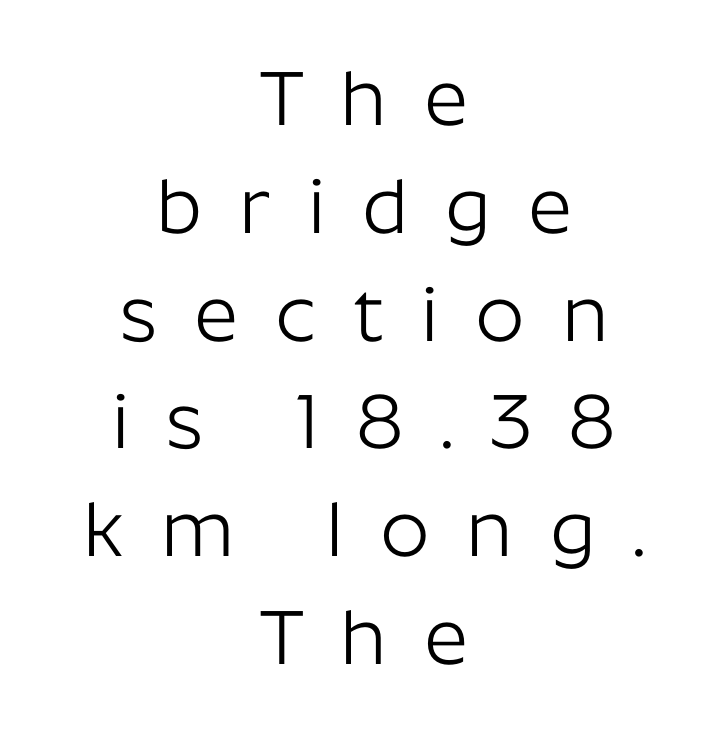
Q: Is the text bold? A: No.
Q: Is the text italic (slanted)? A: No, it is upright.
Q: Is the typeface a serif or a sans-serif typeface? A: Sans-serif.
Q: Is the text underlined? A: No.
Q: How is the paragraph aligned? A: Centered.
Q: Is the spacing between letters normal or unusually wide? A: Unusually wide.
Q: Is the spacing between lines tight, normal or loose? A: Normal.
Q: Width (condensed, normal, or wide)? A: Normal.
Q: Stroke contrast? A: Low.
Q: x-height? A: Medium.
Q: Monospaced? A: No.
